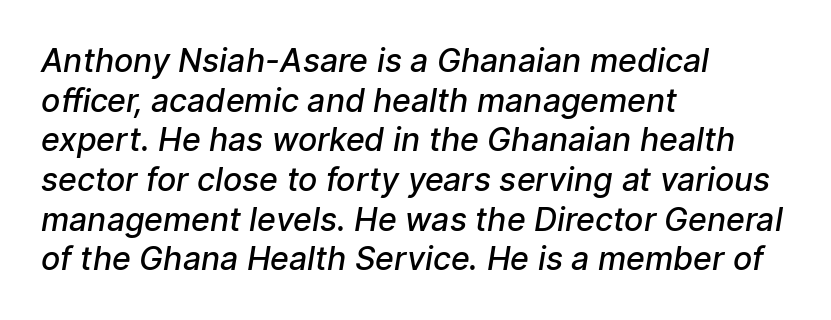
The image shows 32 px semibold sans-serif type; set left-aligned, line spacing 1.24x, normal letter spacing, not underlined; low stroke contrast and a medium x-height.
